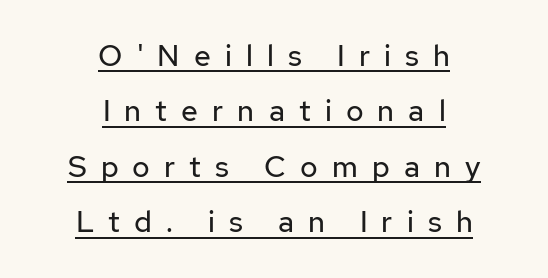
{"serif": "no", "italic": "no", "bold": "no", "weight": "regular", "width": "normal", "stroke_contrast": "low", "x_height": "medium", "monospaced": "no", "underline": "yes", "align": "center", "line_spacing_ratio": 1.85, "letter_spacing": "wide", "letter_spacing_em": 0.47, "glyph_px": 30}
